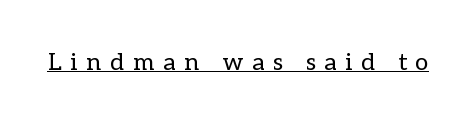
The tracking reads as deliberately expanded to a designer's eye. Honestly, the underline is the first thing you notice here. The letters look calm and open, with moderate or lighter stems. It's the straight-up-and-down kind of type.
